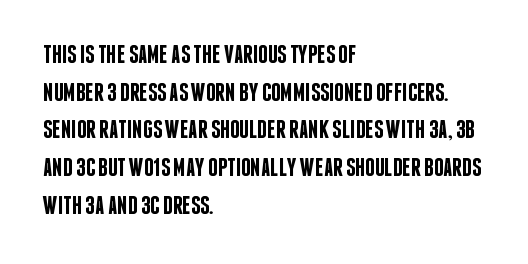
{"italic": "no", "bold": "semi", "underline": "no", "align": "left", "line_spacing": "normal", "line_spacing_ratio": 1.45, "letter_spacing": "normal", "letter_spacing_em": 0.0, "glyph_px": 26}
